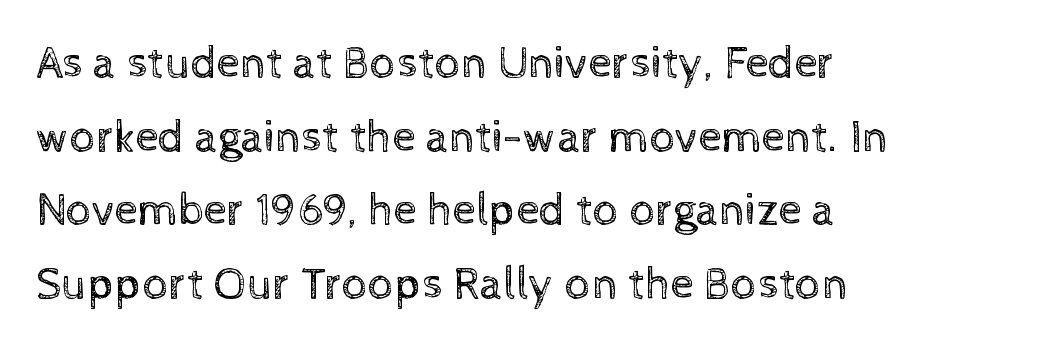
Tall strokes in this sample are plumb rather than angled. Each new line begins a customary step beneath the previous one. The space beneath each line is pristine and unruled. Nothing heavy about these letters — not bold at all. Which margin do the lines hug? The left one — the right edge is uneven. Glyph-to-glyph distance matches everyday printed text.
